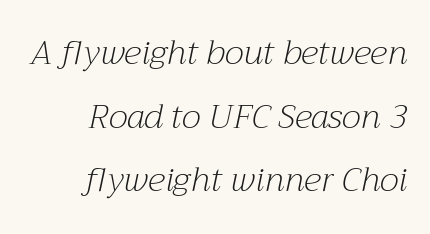
Q: Is the text bold? A: No.
Q: Is the text italic (slanted)? A: Yes, it leans right by about 12 degrees.
Q: Is the typeface a serif or a sans-serif typeface? A: Serif.
Q: Is the text underlined? A: No.
Q: How is the paragraph aligned? A: Right-aligned.
Q: Is the spacing between letters normal or unusually wide? A: Normal.
Q: Width (condensed, normal, or wide)? A: Normal.
Q: Stroke contrast? A: Medium.
Q: x-height? A: Medium.
Q: Monospaced? A: No.
